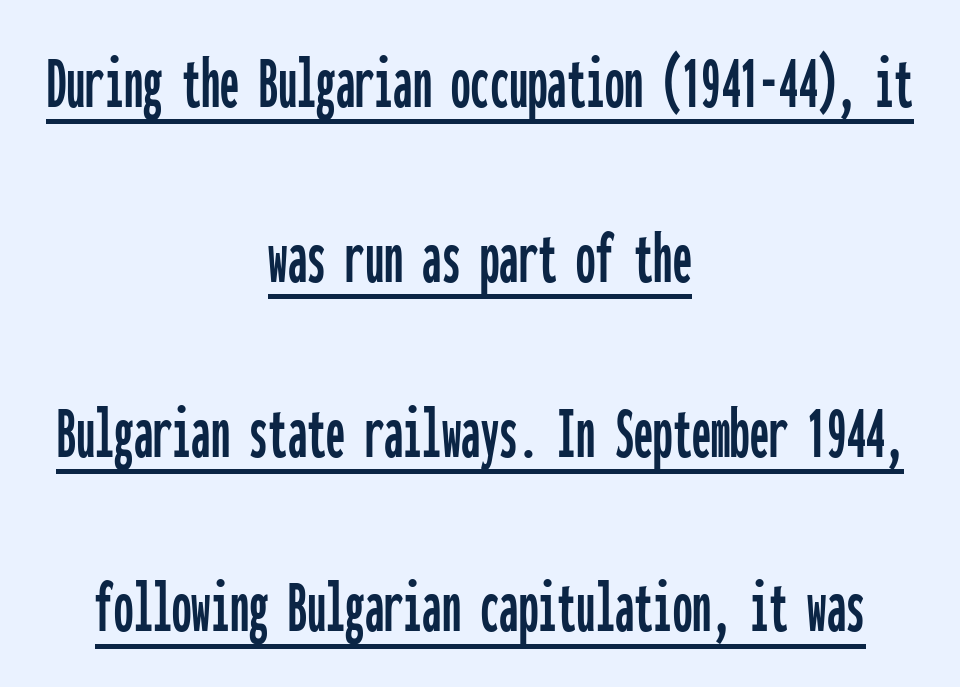
The characters display no serif detailing; their extremities are plain. One glance says open: line gaps are wider than usual. A typesetter would mark this as roman, not italic. The compositor balanced each line on the midline. This sample has the even, mechanical cadence of fixed-width lettering. Check the space under the baseline: a stroke is drawn there.
